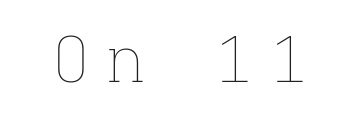
The image shows 63 px thin type, upright, monospaced; set unusually wide letter spacing (+0.27 em), not underlined; low stroke contrast and a medium x-height.
